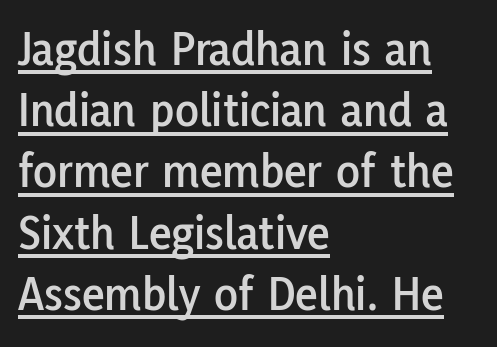
The image shows 49 px sans-serif type, upright; set left-aligned, normal line spacing (1.25x), normal letter spacing, underlined; low stroke contrast and a medium x-height.
